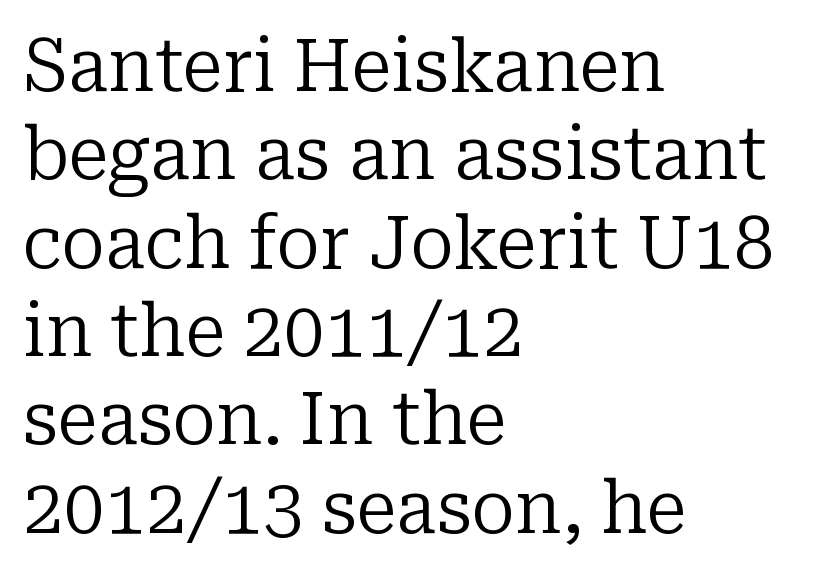
The image shows 73 px regular-weight serif type, upright; set left-aligned, line spacing 1.21x, normal letter spacing, not underlined; low stroke contrast and a medium x-height.
